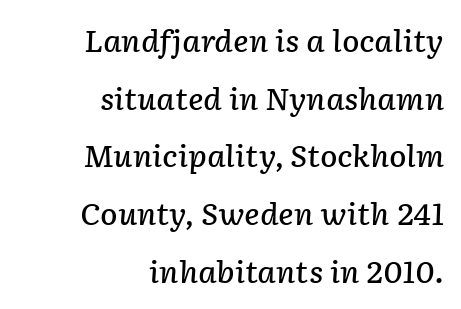
The block of text is sparse from top to bottom, with ample space between rows. The words here are not underlined. These lines were composed using italics. Words appear dense and cohesive because spacing is normal. I'd describe the lettering as semibold — firm but not a full bold. The face used here is proportionally spaced, like ordinary book or web type.
